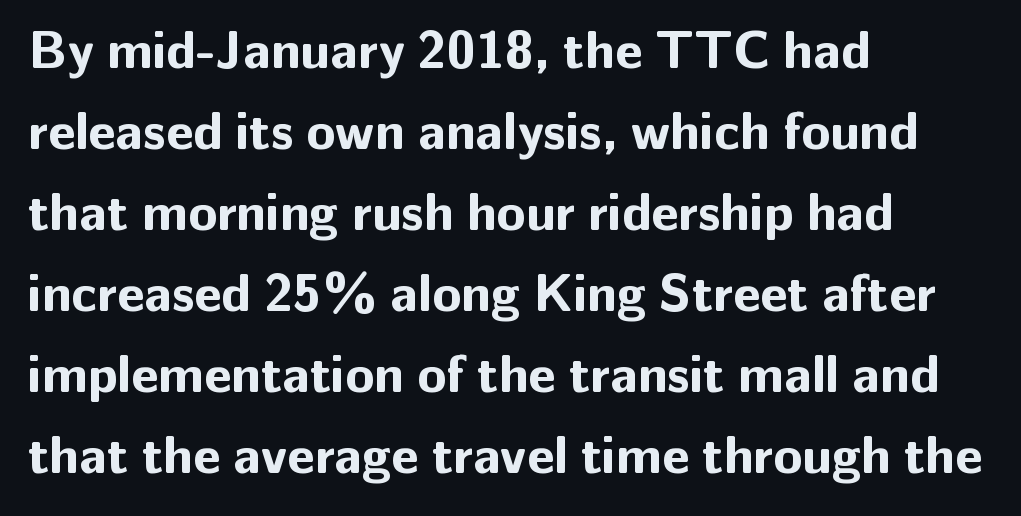
{"serif": "no", "italic": "no", "bold": "yes", "weight": "bold", "width": "normal", "stroke_contrast": "low", "x_height": "medium", "monospaced": "no", "underline": "no", "align": "left", "line_spacing": "normal", "line_spacing_ratio": 1.53, "letter_spacing": "normal", "letter_spacing_em": 0.0, "glyph_px": 53}
